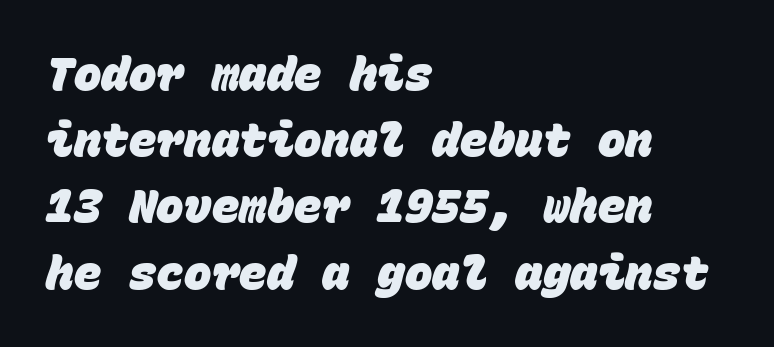
The image shows 46 px heavy sans-serif type, monospaced; set left-aligned, normal line spacing (1.44x), normal letter spacing, not underlined; low stroke contrast and a large x-height.
